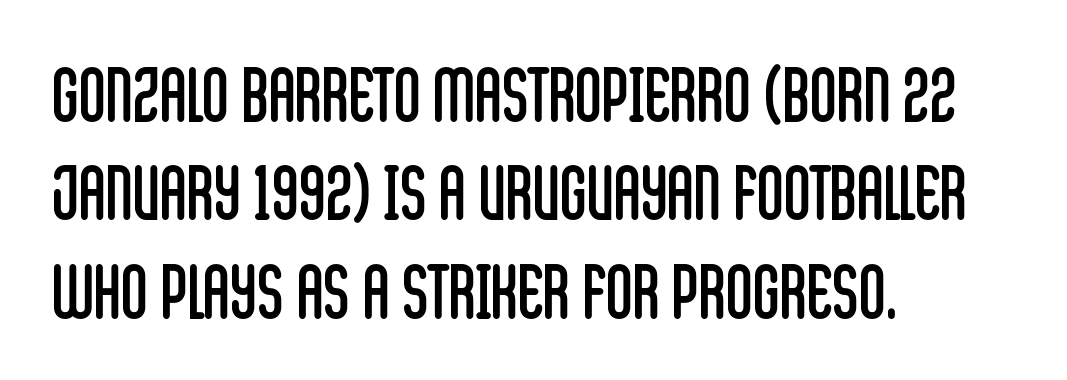
Q: Is the text bold? A: No.
Q: Is the text italic (slanted)? A: No, it is upright.
Q: Is the typeface a serif or a sans-serif typeface? A: Sans-serif.
Q: Is the text underlined? A: No.
Q: How is the paragraph aligned? A: Left-aligned.
Q: Is the spacing between letters normal or unusually wide? A: Normal.
Q: Is the spacing between lines tight, normal or loose? A: Normal.
Q: Width (condensed, normal, or wide)? A: Condensed.
Q: Stroke contrast? A: Low.
Q: x-height? A: Large.
Q: Monospaced? A: No.
